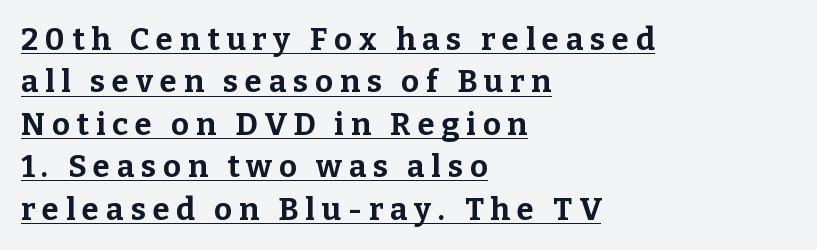
The image shows 31 px bold serif type, upright; set left-aligned, normal line spacing (1.37x), unusually wide letter spacing (+0.22 em), underlined; low stroke contrast and a medium x-height.
